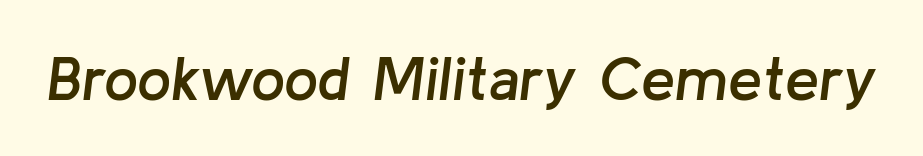
{"italic": "yes", "lean": "right", "slant_degrees": 8, "bold": "semi", "weight": "semibold", "width": "normal", "stroke_contrast": "low", "x_height": "medium", "monospaced": "no", "underline": "no", "letter_spacing": "normal", "letter_spacing_em": 0.0, "glyph_px": 61}
